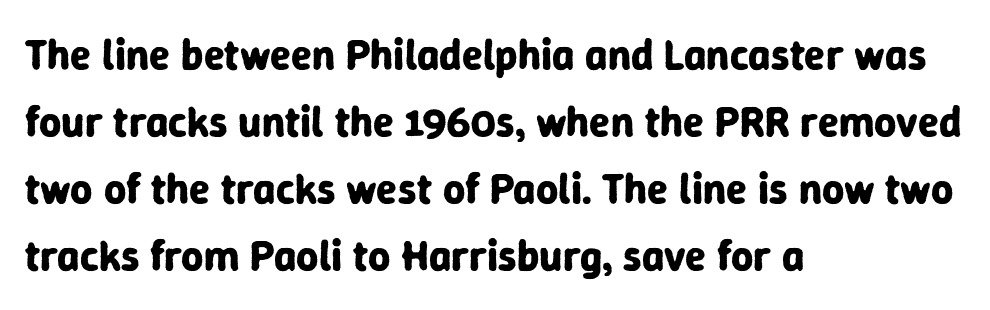
Leading matches the norm, producing a regular column. Spacing verdict: proportional, widths tailored to each character. The space beneath each line is pristine and unruled. Typographically, this falls in the sans-serif category. You'd pick this weight for a headline — it's a proper bold. Posture: vertical.
